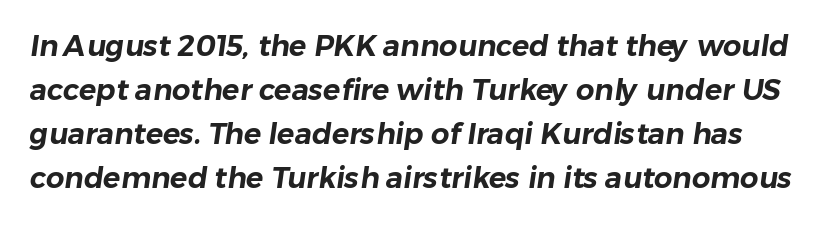
Q: Is the typeface a serif or a sans-serif typeface? A: Sans-serif.
Q: Is the text underlined? A: No.
Q: Is the spacing between letters normal or unusually wide? A: Normal.
Q: Is the spacing between lines tight, normal or loose? A: Normal.
Q: Width (condensed, normal, or wide)? A: Normal.
Q: Stroke contrast? A: Low.
Q: x-height? A: Medium.
Q: Monospaced? A: No.
